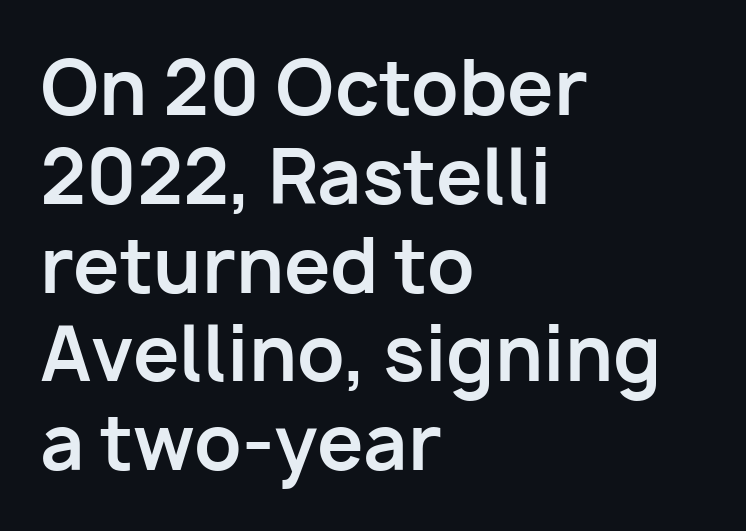
{"serif": "no", "italic": "no", "bold": "yes", "weight": "bold", "width": "normal", "stroke_contrast": "low", "x_height": "medium", "monospaced": "no", "underline": "no", "align": "left", "line_spacing_ratio": 1.2, "letter_spacing": "normal", "letter_spacing_em": 0.0, "glyph_px": 74}
